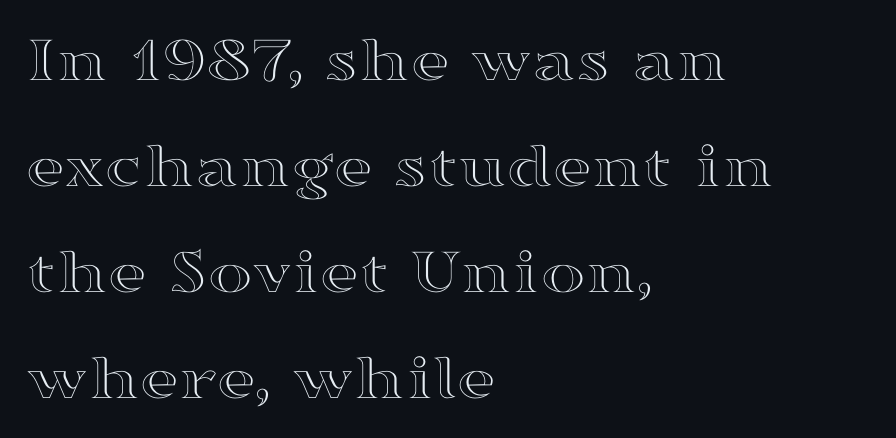
Q: Is the text italic (slanted)? A: No, it is upright.
Q: Is the text underlined? A: No.
Q: How is the paragraph aligned? A: Left-aligned.
Q: Is the spacing between letters normal or unusually wide? A: Normal.
Q: Is the spacing between lines tight, normal or loose? A: Normal.
Q: Width (condensed, normal, or wide)? A: Wide.
Q: x-height? A: Medium.
Q: Monospaced? A: No.
